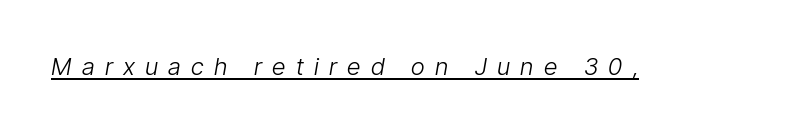
Is the letter spacing exaggerated? Yes — the characters are pushed far apart. The words here are underlined. The strokes carry an ordinary text weight at most. Yep, that's italic — everything's leaning.
